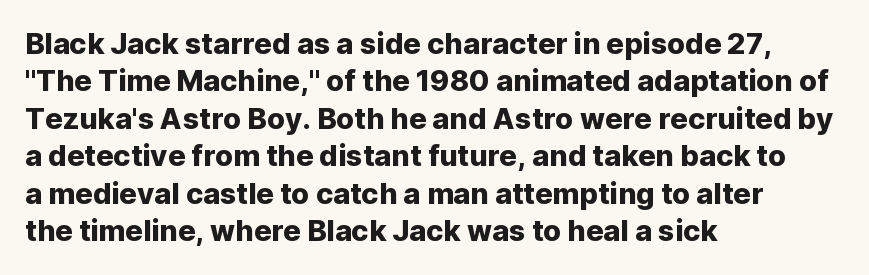
The image shows 29 px sans-serif type, upright; set left-aligned, normal line spacing (1.29x), normal letter spacing, not underlined; low stroke contrast and a medium x-height.
